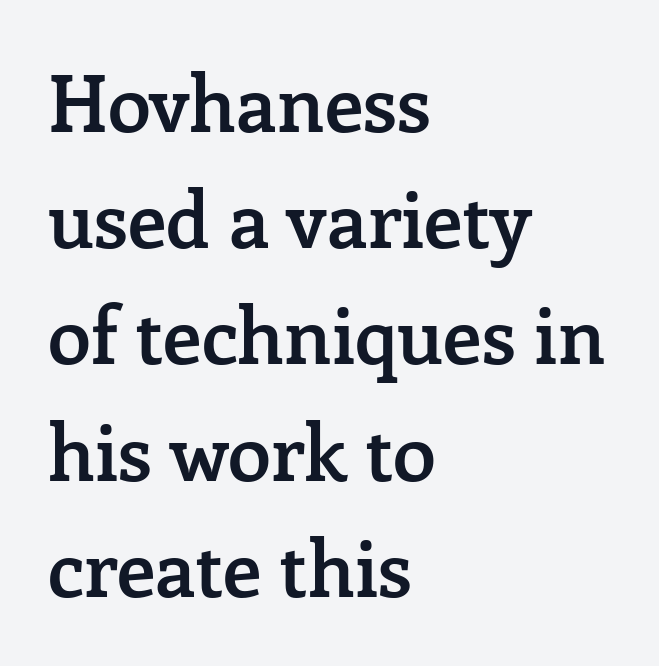
The image shows 78 px semibold serif type, upright; set left-aligned, normal line spacing (1.49x), normal letter spacing, not underlined; low stroke contrast and a medium x-height.
